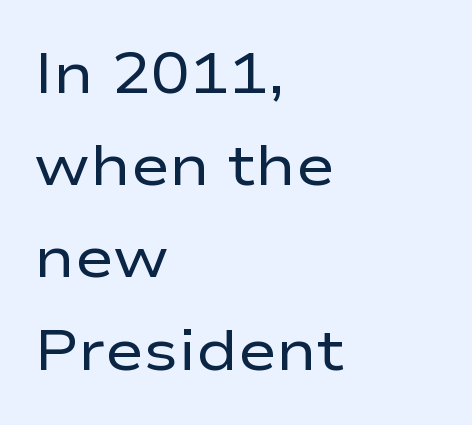
The image shows 58 px regular-weight, wide sans-serif type, upright; set left-aligned, normal line spacing (1.59x), normal letter spacing, not underlined; low stroke contrast and a medium x-height.
